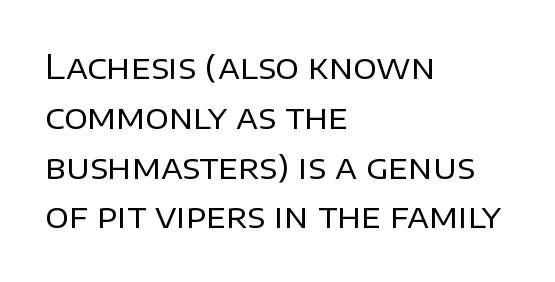
Q: Is the text bold? A: No.
Q: Is the text italic (slanted)? A: No, it is upright.
Q: Is the typeface a serif or a sans-serif typeface? A: Sans-serif.
Q: Is the text underlined? A: No.
Q: How is the paragraph aligned? A: Left-aligned.
Q: Is the spacing between letters normal or unusually wide? A: Normal.
Q: Is the spacing between lines tight, normal or loose? A: Normal.
Q: Width (condensed, normal, or wide)? A: Normal.
Q: Stroke contrast? A: Low.
Q: x-height? A: Large.
Q: Monospaced? A: No.
